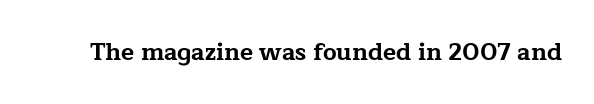
What stands out about the letter spacing? Nothing — it is the standard amount. Upright lettering throughout. Bold? Absolutely — the strokes are thick and heavy. The glyphs are unaccompanied by any horizontal stroke below them.
